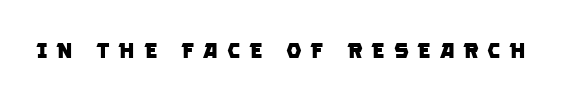
Just letters on the line, the space beneath them empty. Caption: bold face, heavy strokes. The line texture is sparse and dotted thanks to wide tracking.
